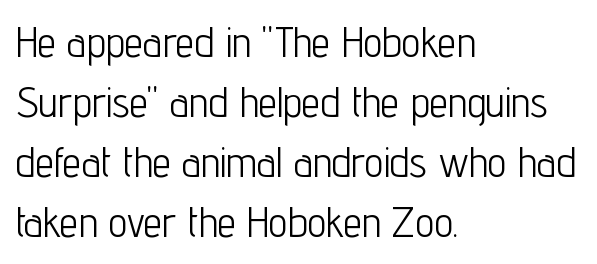
The image shows 42 px light, condensed sans-serif type, upright; set left-aligned, normal line spacing (1.43x), normal letter spacing, not underlined; low stroke contrast and a medium x-height.
